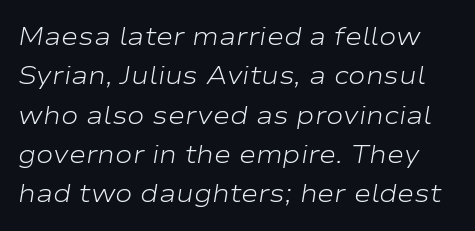
{"italic": "yes", "lean": "right", "slant_degrees": 9, "bold": "no", "underline": "no", "line_spacing": "normal", "line_spacing_ratio": 1.51, "letter_spacing": "normal", "letter_spacing_em": 0.0, "glyph_px": 26}
